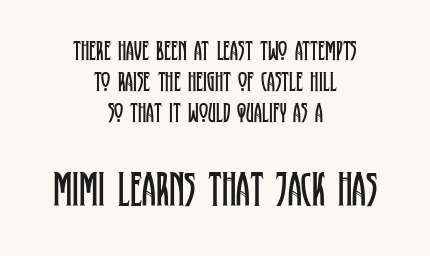
Q: Is the text bold? A: No.
Q: Is the text italic (slanted)? A: No, it is upright.
Q: Is the typeface a serif or a sans-serif typeface? A: Serif.
Q: Is the text underlined? A: No.
Q: How is the paragraph aligned? A: Centered.
Q: Is the spacing between letters normal or unusually wide? A: Normal.
Q: Is the spacing between lines tight, normal or loose? A: Tight.
Q: Which block of text is set in a larger size, the first (top) or the second (bottom)? A: The second (bottom) one.
Q: Width (condensed, normal, or wide)? A: Condensed.
Q: Stroke contrast? A: Low.
Q: x-height? A: Large.
Q: Monospaced? A: No.
